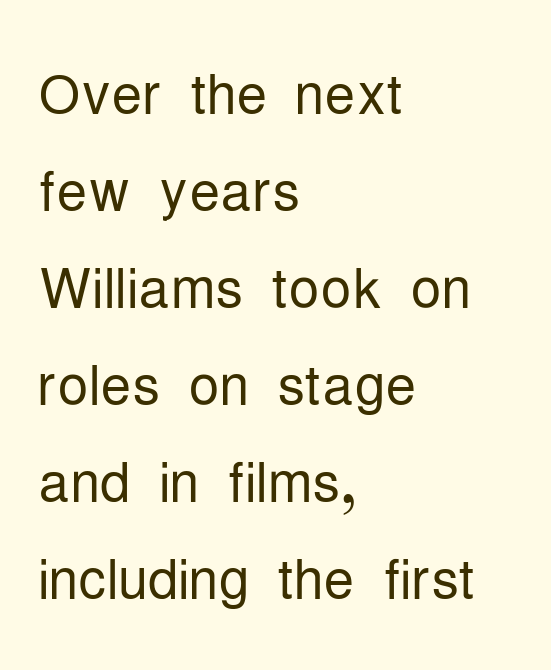
Stem width sits at or under what a default text font uses. Beneath every word, the page is bare. Think of a printed novel: that variable character pitch is what you see here. Each line starts at the same left margin while the right side varies. Nope, not italic — everything's standing straight. The letters sit at their default tracking, neither squeezed nor spread.
